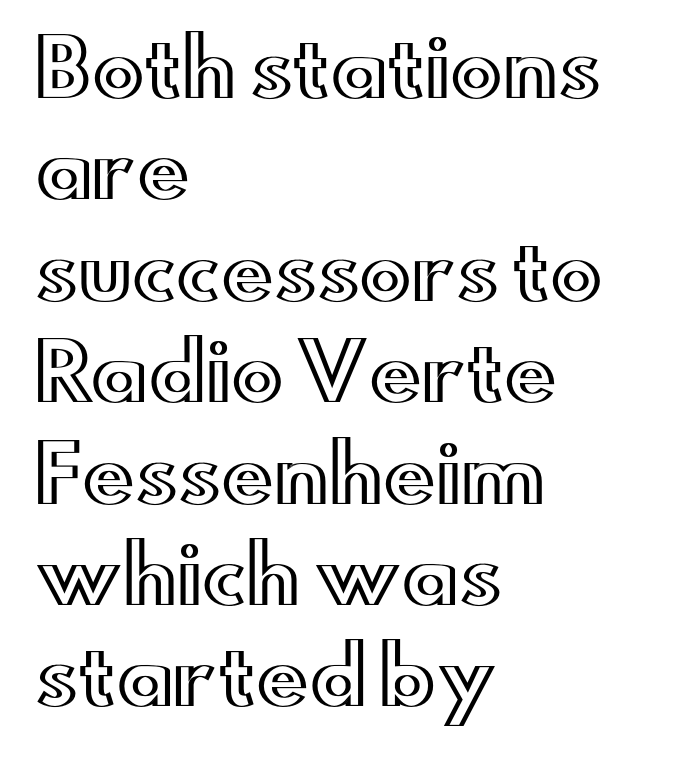
Only glyphs here, with clear space below each row. These lines are set flush left with a ragged right edge. The space between consecutive lines is moderate. These lines are rendered in a variable-pitch font.
